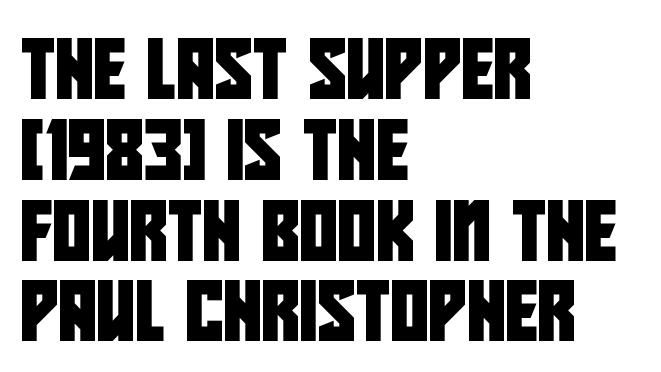
Q: Is the typeface a serif or a sans-serif typeface? A: Sans-serif.
Q: Is the text underlined? A: No.
Q: How is the paragraph aligned? A: Left-aligned.
Q: Is the spacing between letters normal or unusually wide? A: Normal.
Q: Is the spacing between lines tight, normal or loose? A: Normal.
Q: Width (condensed, normal, or wide)? A: Condensed.
Q: Stroke contrast? A: Low.
Q: x-height? A: Large.
Q: Monospaced? A: No.
